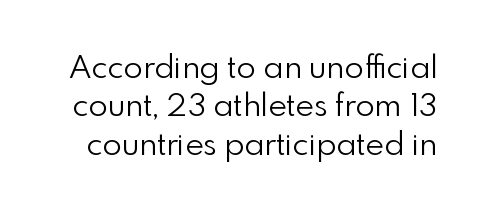
{"serif": "no", "italic": "no", "bold": "no", "weight": "light", "width": "normal", "stroke_contrast": "low", "x_height": "small", "monospaced": "no", "underline": "no", "line_spacing_ratio": 1.2, "letter_spacing": "normal", "letter_spacing_em": 0.0, "glyph_px": 32}
